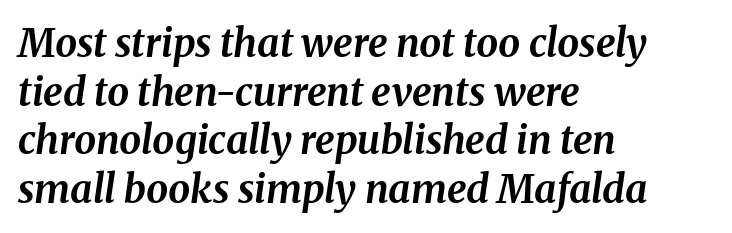
{"italic": "yes", "lean": "right", "slant_degrees": 8, "bold": "yes", "weight": "bold", "width": "normal", "stroke_contrast": "medium", "x_height": "medium", "monospaced": "no", "underline": "no", "align": "left", "line_spacing": "normal", "line_spacing_ratio": 1.25, "letter_spacing": "normal", "letter_spacing_em": 0.0, "glyph_px": 39}
